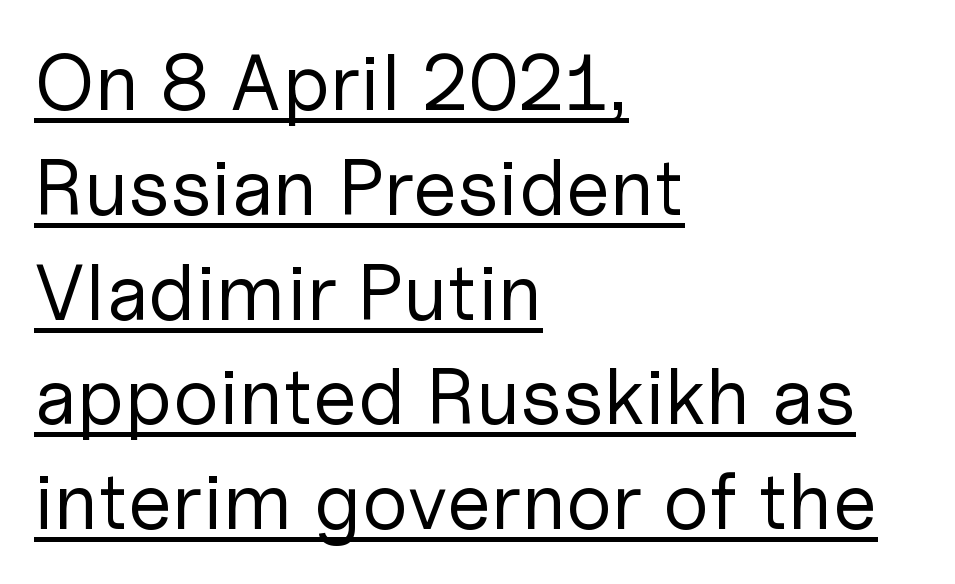
Q: Is the text bold? A: No.
Q: Is the text italic (slanted)? A: No, it is upright.
Q: Is the typeface a serif or a sans-serif typeface? A: Sans-serif.
Q: Is the text underlined? A: Yes.
Q: How is the paragraph aligned? A: Left-aligned.
Q: Is the spacing between letters normal or unusually wide? A: Normal.
Q: Is the spacing between lines tight, normal or loose? A: Normal.
Q: Width (condensed, normal, or wide)? A: Normal.
Q: Stroke contrast? A: Low.
Q: x-height? A: Medium.
Q: Monospaced? A: No.
